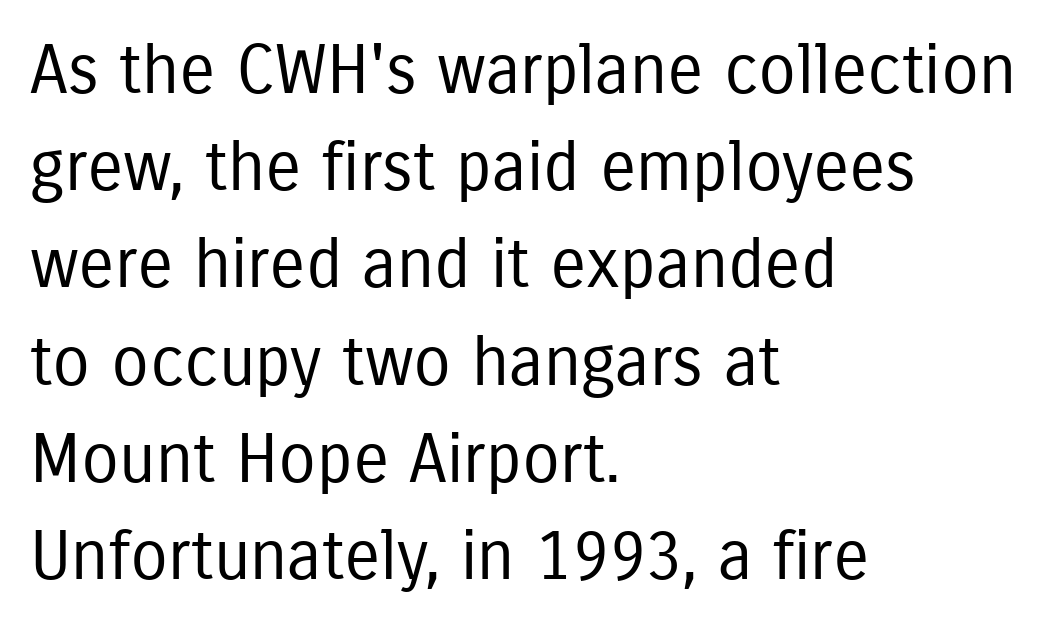
{"serif": "no", "italic": "no", "bold": "no", "weight": "regular", "width": "condensed", "stroke_contrast": "low", "x_height": "medium", "monospaced": "no", "underline": "no", "align": "left", "line_spacing": "normal", "line_spacing_ratio": 1.43, "letter_spacing": "normal", "letter_spacing_em": 0.0, "glyph_px": 68}
